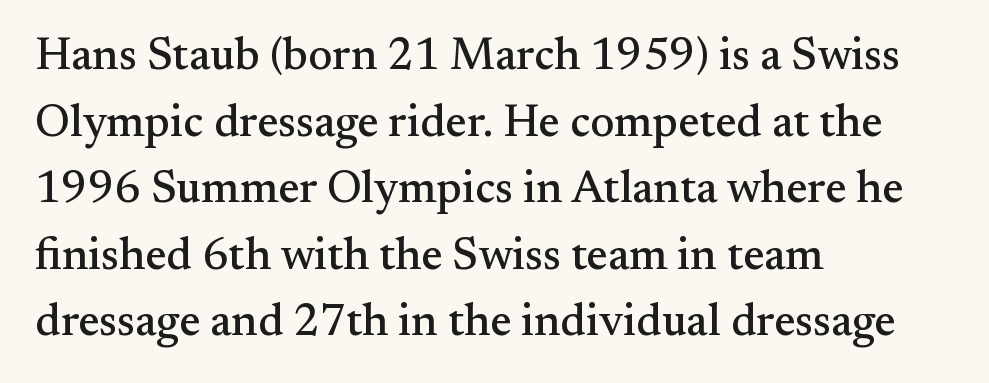
{"serif": "yes", "italic": "no", "width": "normal", "stroke_contrast": "medium", "x_height": "small", "monospaced": "no", "underline": "no", "align": "left", "line_spacing": "normal", "line_spacing_ratio": 1.48, "letter_spacing": "normal", "letter_spacing_em": 0.0, "glyph_px": 45}
